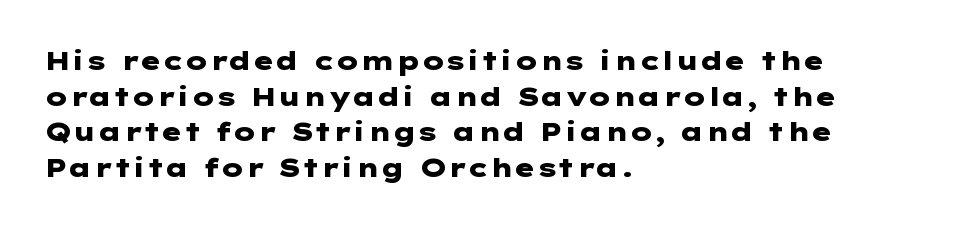
The image shows 26 px bold type, upright; set left-aligned, normal line spacing (1.37x), normal letter spacing, not underlined.
